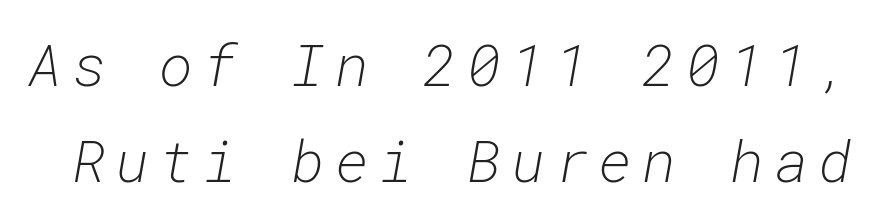
The image shows 58 px light type, italic (leaning right), monospaced; set normal line spacing (1.66x), not underlined; low stroke contrast and a medium x-height.
